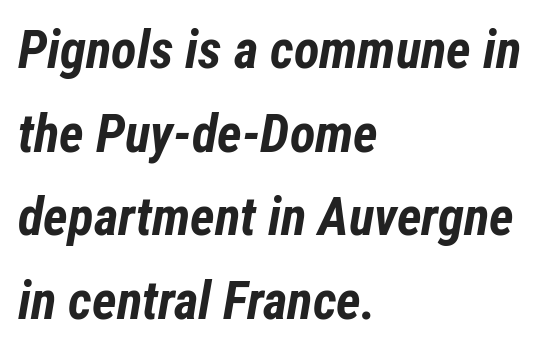
What stands out about the letter spacing? Nothing — it is the standard amount. How would I describe the line gaps? Plain and ordinary. Do the characters align in a grid? No, the font is proportional. Looking at the ascenders, they clearly lean.
